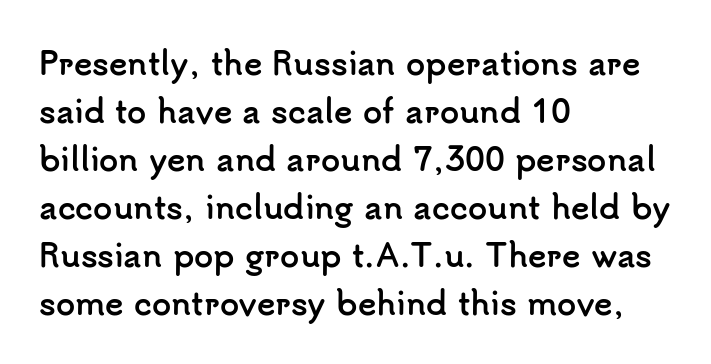
{"serif": "no", "italic": "no", "bold": "yes", "weight": "semibold", "width": "normal", "stroke_contrast": "low", "x_height": "small", "monospaced": "no", "underline": "no", "align": "left", "line_spacing": "normal", "line_spacing_ratio": 1.55, "letter_spacing": "normal", "letter_spacing_em": 0.0, "glyph_px": 31}
